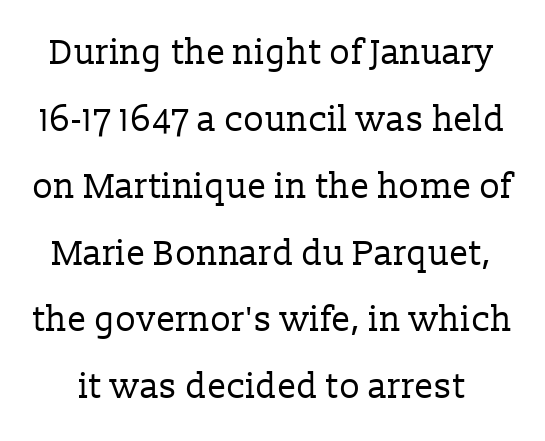
{"serif": "yes", "italic": "no", "bold": "no", "weight": "regular", "width": "normal", "stroke_contrast": "low", "x_height": "medium", "monospaced": "no", "underline": "no", "line_spacing": "loose", "line_spacing_ratio": 1.91, "letter_spacing": "normal", "letter_spacing_em": 0.0, "glyph_px": 35}
